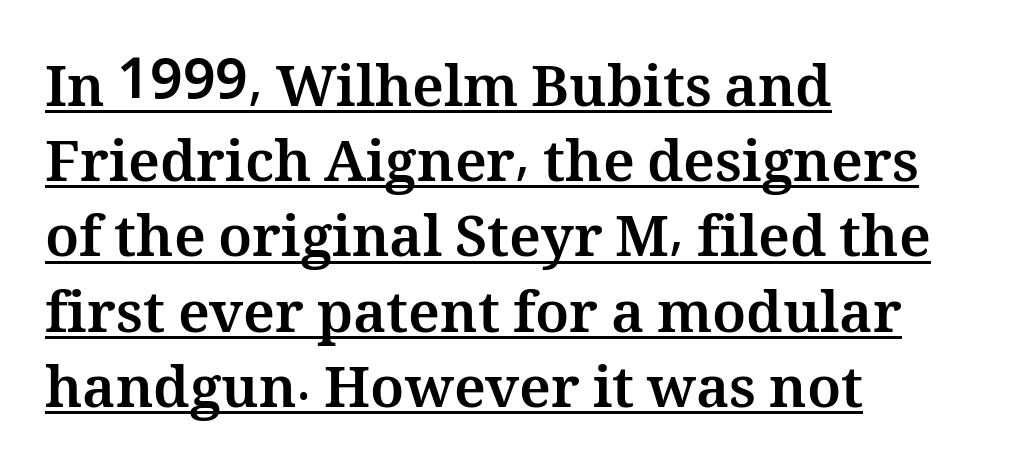
{"italic": "no", "bold": "yes", "weight": "bold", "width": "normal", "stroke_contrast": "medium", "x_height": "medium", "monospaced": "no", "underline": "yes", "align": "left", "line_spacing": "normal", "line_spacing_ratio": 1.32, "letter_spacing": "normal", "letter_spacing_em": 0.0, "glyph_px": 57}
